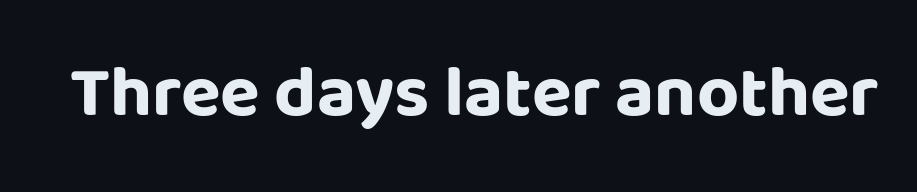
{"serif": "no", "italic": "no", "bold": "yes", "weight": "bold", "width": "normal", "stroke_contrast": "low", "x_height": "large", "monospaced": "no", "underline": "no", "letter_spacing": "normal", "letter_spacing_em": 0.0, "glyph_px": 73}
